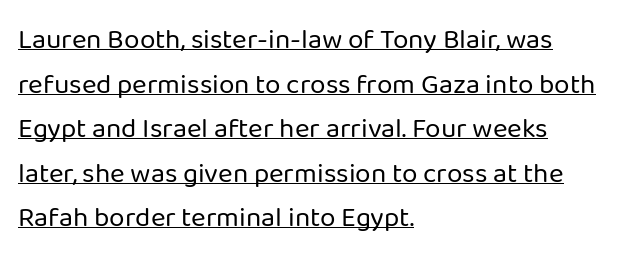
Q: Is the text bold? A: No.
Q: Is the text italic (slanted)? A: No, it is upright.
Q: Is the typeface a serif or a sans-serif typeface? A: Sans-serif.
Q: Is the text underlined? A: Yes.
Q: How is the paragraph aligned? A: Left-aligned.
Q: Is the spacing between letters normal or unusually wide? A: Normal.
Q: Is the spacing between lines tight, normal or loose? A: Normal.
Q: Width (condensed, normal, or wide)? A: Normal.
Q: Stroke contrast? A: Low.
Q: x-height? A: Medium.
Q: Monospaced? A: No.
